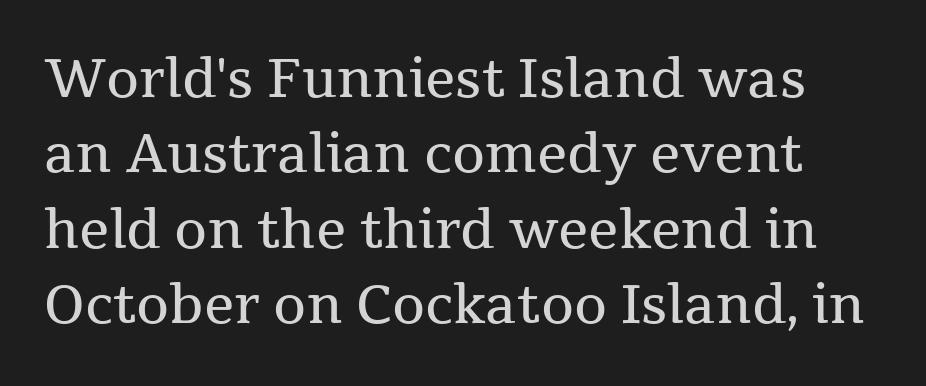
Q: Is the text bold? A: No.
Q: Is the text italic (slanted)? A: No, it is upright.
Q: Is the typeface a serif or a sans-serif typeface? A: Serif.
Q: Is the text underlined? A: No.
Q: Is the spacing between letters normal or unusually wide? A: Normal.
Q: Is the spacing between lines tight, normal or loose? A: Normal.
Q: Width (condensed, normal, or wide)? A: Normal.
Q: Stroke contrast? A: Medium.
Q: x-height? A: Medium.
Q: Monospaced? A: No.
